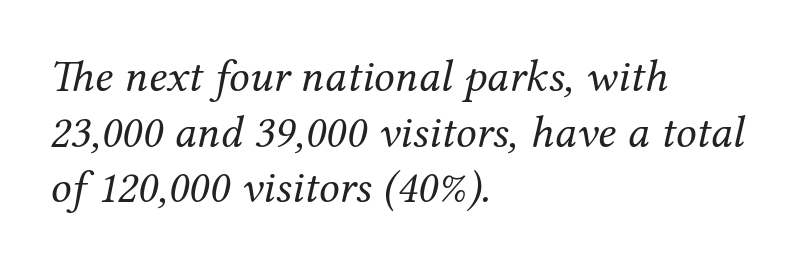
The image shows 46 px regular-weight serif type, italic (leaning right); set left-aligned, line spacing 1.21x, normal letter spacing, not underlined; medium stroke contrast and a medium x-height.
